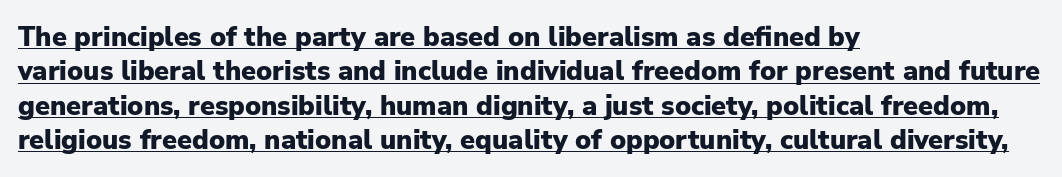
{"italic": "no", "bold": "yes", "underline": "yes", "align": "left", "line_spacing": "normal", "line_spacing_ratio": 1.27, "letter_spacing": "normal", "letter_spacing_em": 0.0, "glyph_px": 27}
